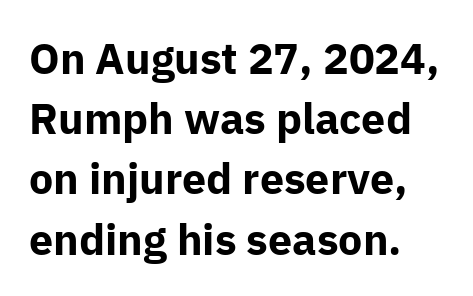
{"serif": "no", "italic": "no", "bold": "yes", "weight": "bold", "width": "normal", "stroke_contrast": "low", "x_height": "medium", "monospaced": "no", "underline": "no", "align": "left", "line_spacing": "normal", "line_spacing_ratio": 1.4, "letter_spacing": "normal", "letter_spacing_em": 0.0, "glyph_px": 43}
